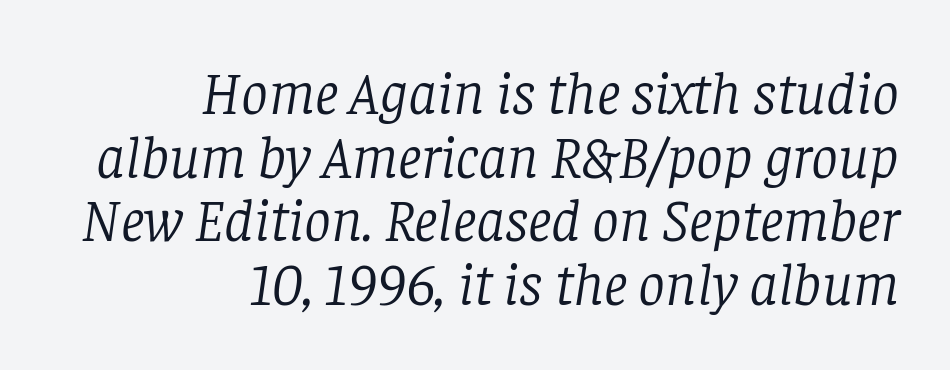
The image shows 60 px light serif type, italic (leaning right); set right-aligned, tight line spacing (1.06x), normal letter spacing, not underlined; low stroke contrast and a large x-height.
